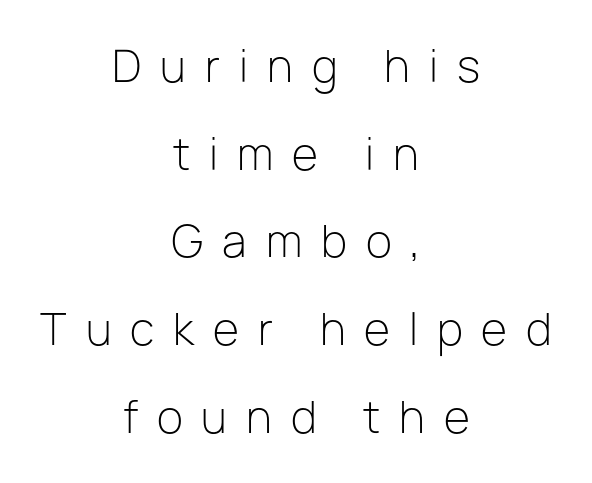
Varying glyph widths throughout — classic text-font behaviour. This sample uses a sans-serif face. The tracking reads as deliberately expanded to a designer's eye. The typography opts for an upright posture over an oblique one. Has an underline been added? It has not.
